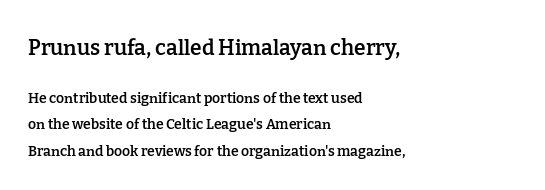
{"italic": "no", "bold": "semi", "underline": "no", "align": "left", "line_spacing": "loose", "line_spacing_ratio": 1.9, "letter_spacing": "normal", "letter_spacing_em": 0.0, "larger_block": "first", "size_ratio": 1.5, "glyph_px": 21}
